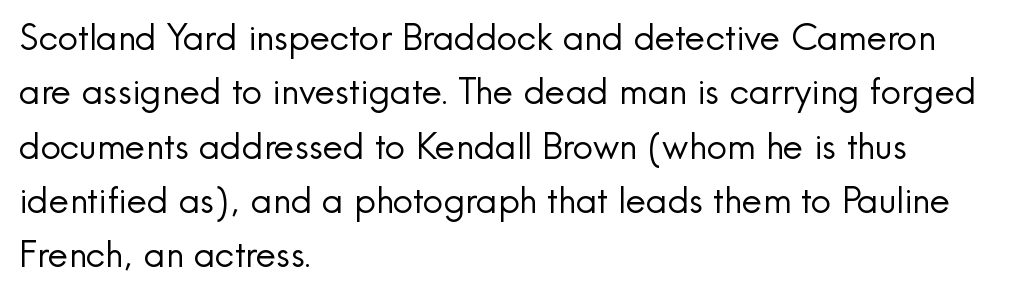
Q: Is the text bold? A: No.
Q: Is the text italic (slanted)? A: No, it is upright.
Q: Is the typeface a serif or a sans-serif typeface? A: Sans-serif.
Q: Is the text underlined? A: No.
Q: How is the paragraph aligned? A: Left-aligned.
Q: Is the spacing between letters normal or unusually wide? A: Normal.
Q: Is the spacing between lines tight, normal or loose? A: Normal.
Q: Width (condensed, normal, or wide)? A: Normal.
Q: x-height? A: Small.
Q: Monospaced? A: No.
